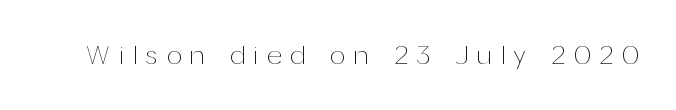
Q: Is the text bold? A: No.
Q: Is the text italic (slanted)? A: No, it is upright.
Q: Is the text underlined? A: No.
Q: Is the spacing between letters normal or unusually wide? A: Unusually wide.
